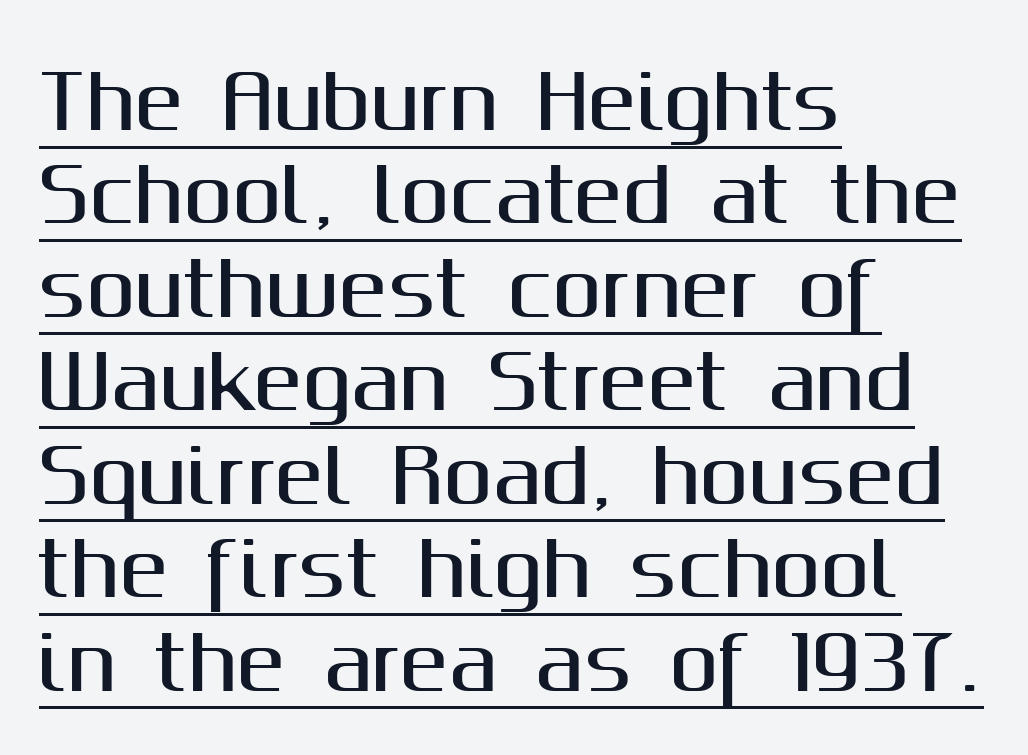
{"serif": "no", "italic": "no", "width": "normal", "stroke_contrast": "medium", "x_height": "medium", "monospaced": "no", "underline": "yes", "align": "left", "line_spacing": "normal", "line_spacing_ratio": 1.28, "letter_spacing": "normal", "letter_spacing_em": 0.0, "glyph_px": 73}
